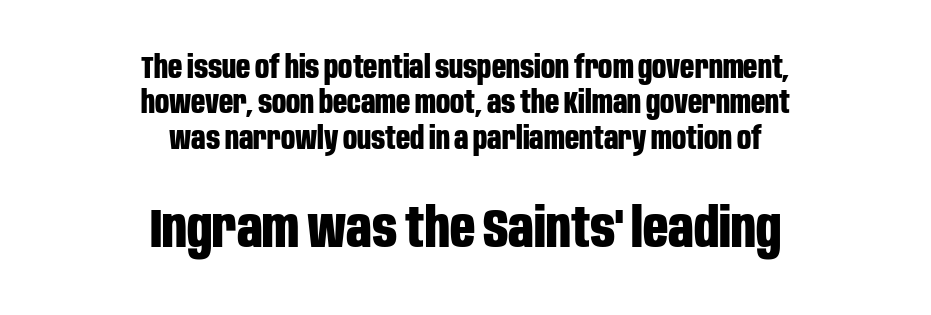
Q: Is the text bold? A: Yes.
Q: Is the text italic (slanted)? A: No, it is upright.
Q: Is the typeface a serif or a sans-serif typeface? A: Sans-serif.
Q: Is the text underlined? A: No.
Q: How is the paragraph aligned? A: Centered.
Q: Is the spacing between letters normal or unusually wide? A: Normal.
Q: Is the spacing between lines tight, normal or loose? A: Tight.
Q: Which block of text is set in a larger size, the first (top) or the second (bottom)? A: The second (bottom) one.
Q: Width (condensed, normal, or wide)? A: Condensed.
Q: Stroke contrast? A: Low.
Q: x-height? A: Large.
Q: Monospaced? A: No.
